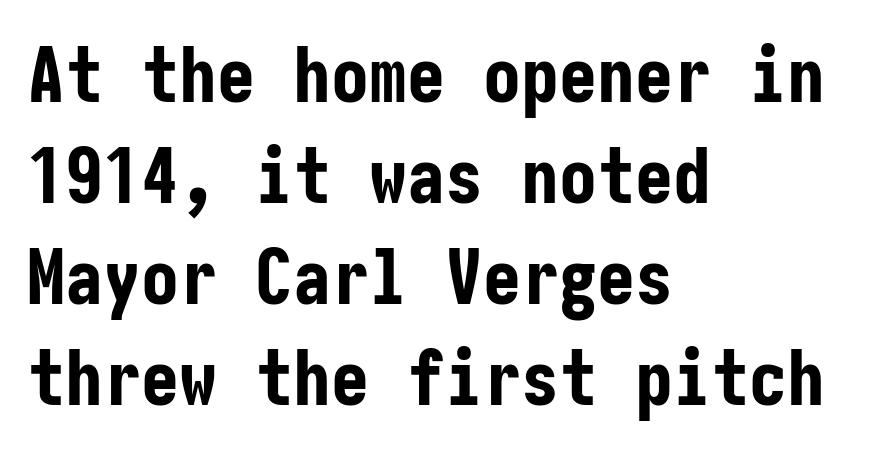
The image shows 76 px bold, condensed sans-serif type, upright; set left-aligned, normal line spacing (1.33x), normal letter spacing, not underlined; low stroke contrast and a medium x-height.
